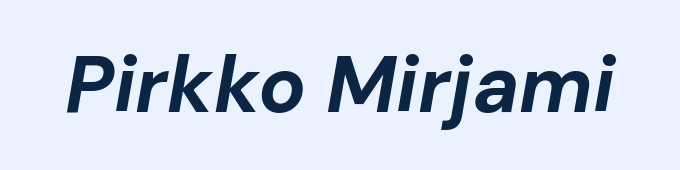
The image shows 79 px bold type, italic (leaning right); set normal letter spacing, not underlined; low stroke contrast and a medium x-height.
